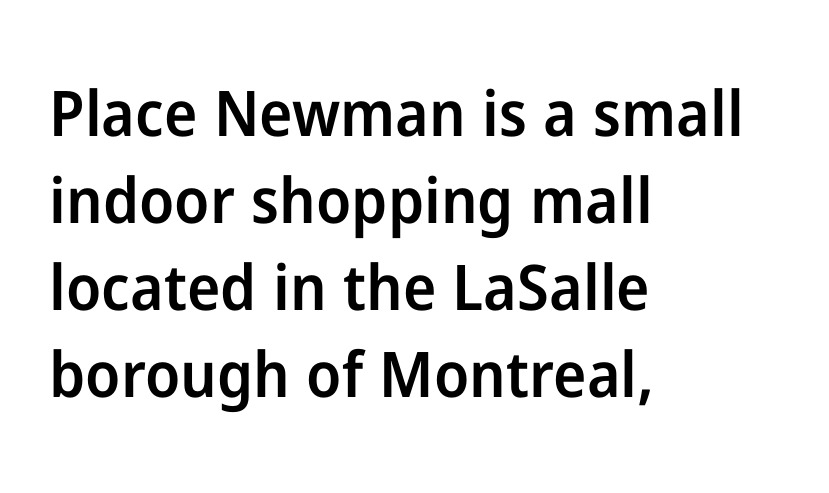
The image shows 63 px semibold sans-serif type, upright; set left-aligned, normal line spacing (1.38x), normal letter spacing, not underlined; low stroke contrast and a medium x-height.
